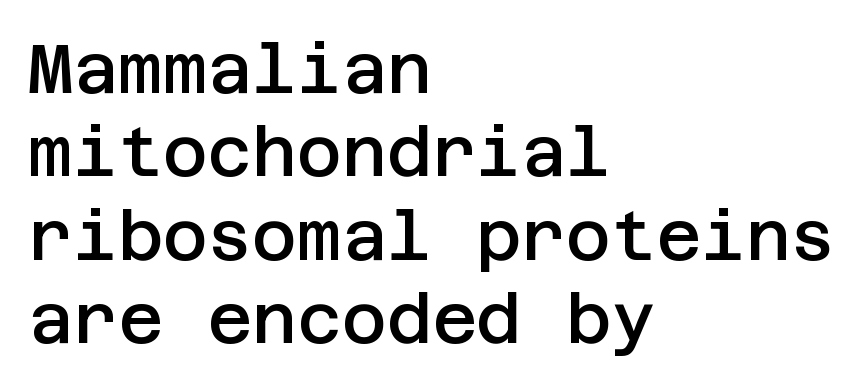
{"serif": "no", "italic": "no", "bold": "semi", "weight": "semibold", "width": "normal", "stroke_contrast": "low", "x_height": "large", "underline": "no", "align": "left", "line_spacing_ratio": 1.21, "letter_spacing": "normal", "letter_spacing_em": 0.0, "glyph_px": 69}
